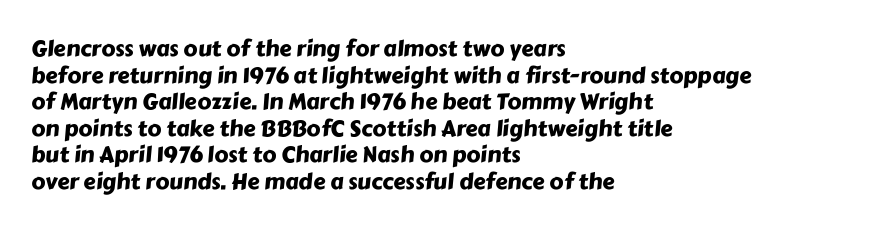
{"underline": "no", "align": "left", "line_spacing_ratio": 1.21, "letter_spacing": "normal", "letter_spacing_em": 0.0, "glyph_px": 22}
